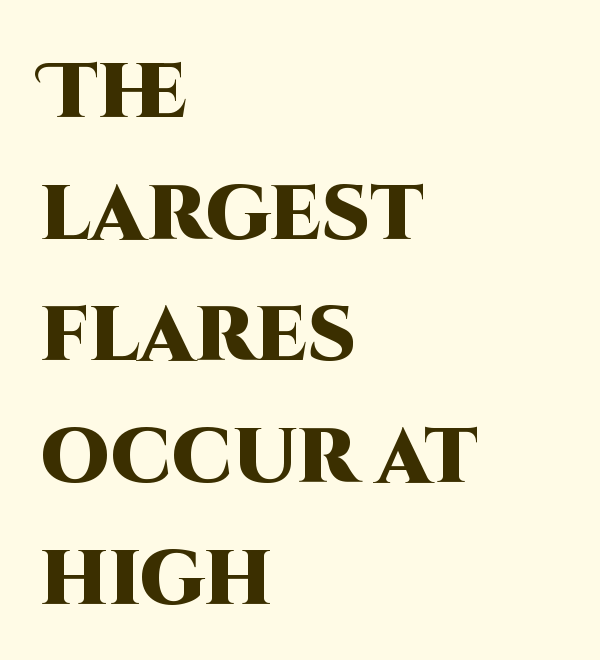
The image shows 77 px heavy sans-serif type, upright; set left-aligned, normal line spacing (1.58x), normal letter spacing, not underlined; high stroke contrast and a large x-height.
